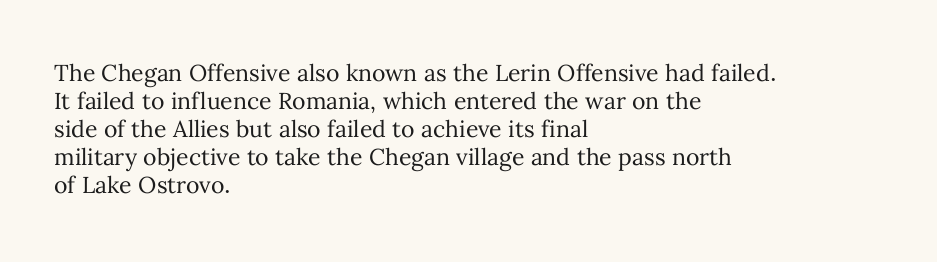
The image shows 23 px text type, upright; set left-aligned, line spacing 1.22x, normal letter spacing, not underlined.
